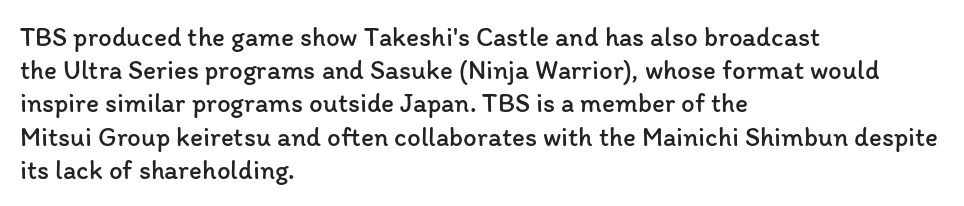
The image shows 27 px text type, upright; set left-aligned, line spacing 1.23x, normal letter spacing, not underlined.
